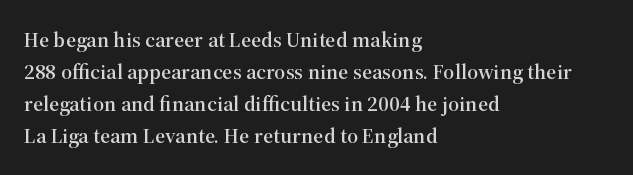
{"italic": "no", "underline": "no", "align": "left", "line_spacing": "normal", "line_spacing_ratio": 1.45, "letter_spacing": "normal", "letter_spacing_em": 0.0, "glyph_px": 22}
